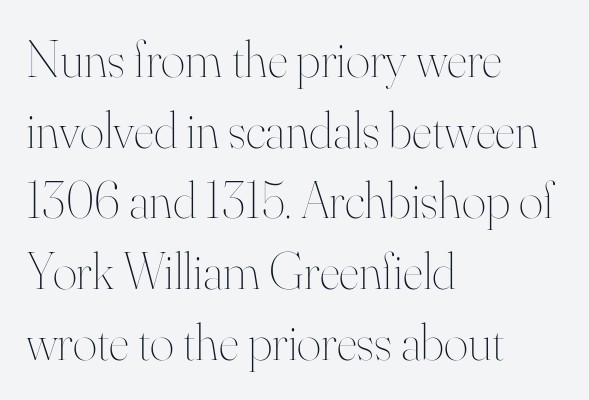
Think of a printed novel: that variable character pitch is what you see here. The specimen omits any rule beneath the text block's lines. Reading down the column, the eye jumps a familiar distance to each next line. The weight would be labelled regular, book, light, or lighter still.
